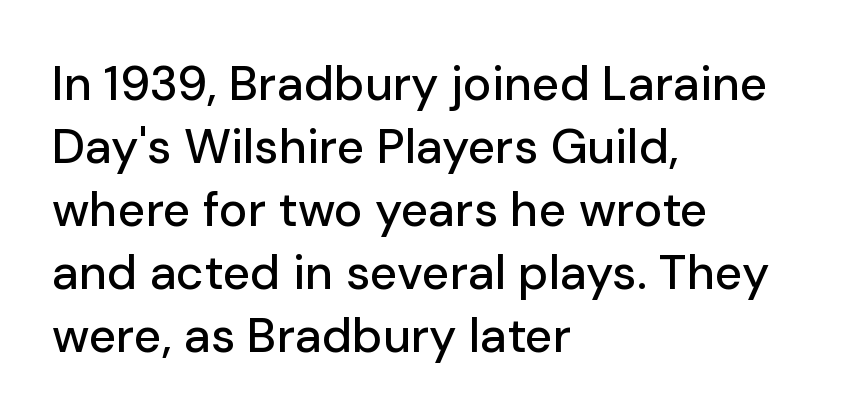
{"serif": "no", "italic": "no", "width": "normal", "stroke_contrast": "low", "x_height": "medium", "monospaced": "no", "underline": "no", "align": "left", "line_spacing": "normal", "line_spacing_ratio": 1.31, "letter_spacing": "normal", "letter_spacing_em": 0.0, "glyph_px": 48}
